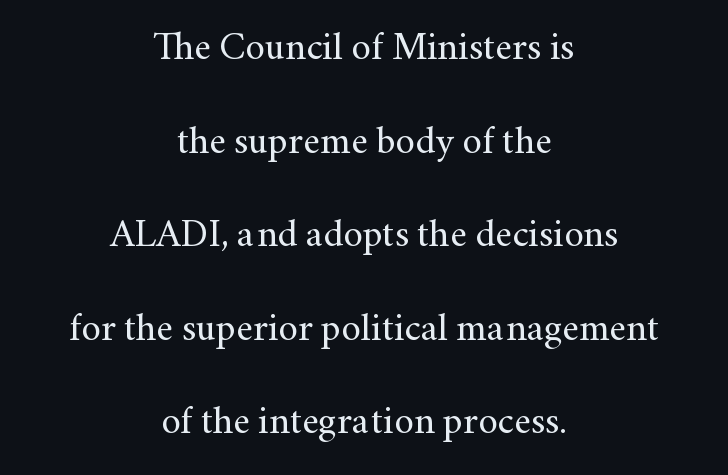
{"serif": "yes", "italic": "no", "bold": "no", "weight": "regular", "width": "normal", "stroke_contrast": "medium", "x_height": "small", "monospaced": "no", "underline": "no", "align": "center", "line_spacing": "loose", "line_spacing_ratio": 2.4, "letter_spacing": "normal", "letter_spacing_em": 0.0, "glyph_px": 39}
